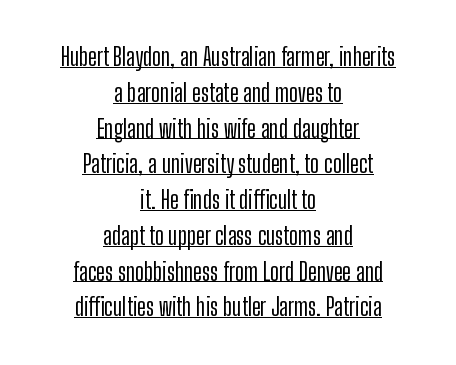
{"italic": "no", "underline": "yes", "align": "center", "line_spacing": "normal", "line_spacing_ratio": 1.49, "letter_spacing": "normal", "letter_spacing_em": 0.0, "glyph_px": 24}
